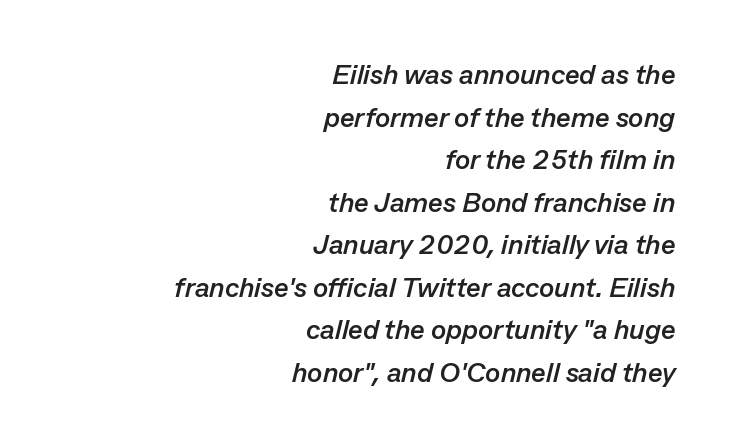
{"italic": "yes", "lean": "right", "slant_degrees": 13, "bold": "yes", "weight": "semibold", "width": "normal", "stroke_contrast": "low", "x_height": "medium", "monospaced": "no", "underline": "no", "align": "right", "line_spacing": "normal", "line_spacing_ratio": 1.52, "letter_spacing": "normal", "letter_spacing_em": 0.0, "glyph_px": 28}
